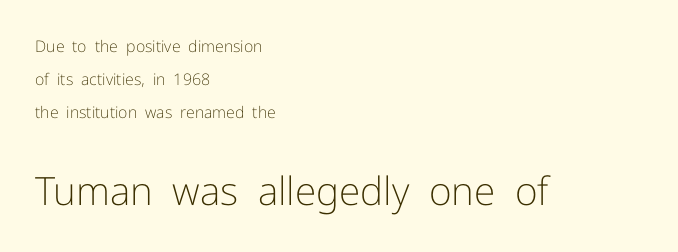
The image shows 39 px light sans-serif type, upright; set left-aligned, loose line spacing (2.05x), normal letter spacing, not underlined; the second (bottom) block is 2.44x larger; low stroke contrast and a medium x-height.
